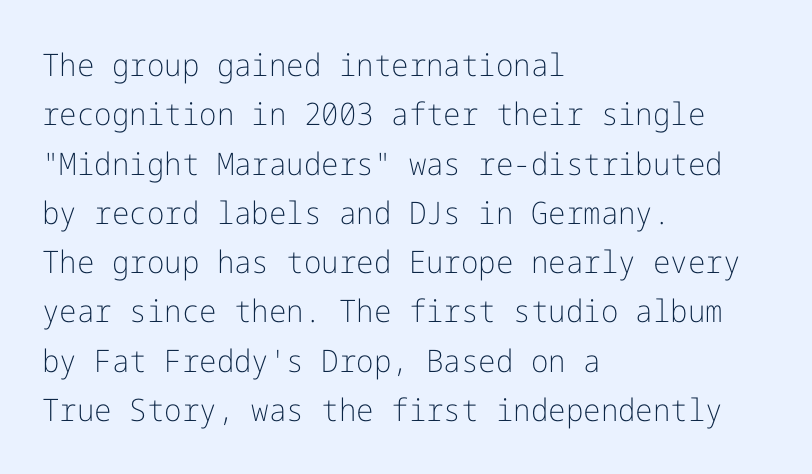
Do the letters lean? They stand straight. Whoever set this chose a conventional vertical rhythm. Heaviness? Minimal to ordinary, like unemphasized prose. All the whitespace from short lines collects on the right. Between one letter and the next there's only the usual sliver of space.
